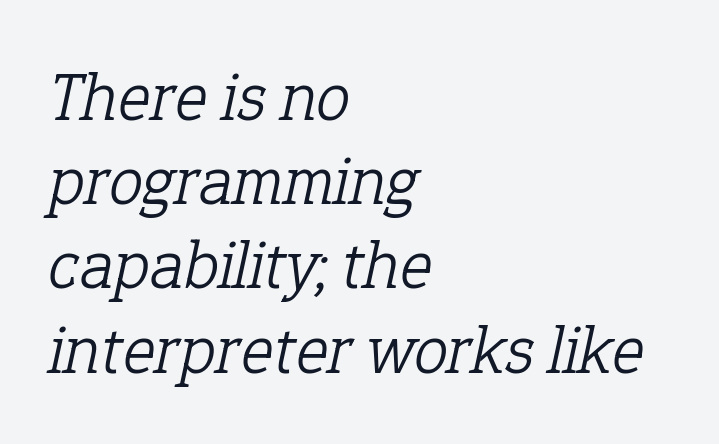
Q: Is the text bold? A: No.
Q: Is the text italic (slanted)? A: Yes, it leans right by about 12 degrees.
Q: Is the typeface a serif or a sans-serif typeface? A: Serif.
Q: Is the text underlined? A: No.
Q: How is the paragraph aligned? A: Left-aligned.
Q: Is the spacing between letters normal or unusually wide? A: Normal.
Q: Width (condensed, normal, or wide)? A: Normal.
Q: Stroke contrast? A: Low.
Q: x-height? A: Medium.
Q: Monospaced? A: No.
